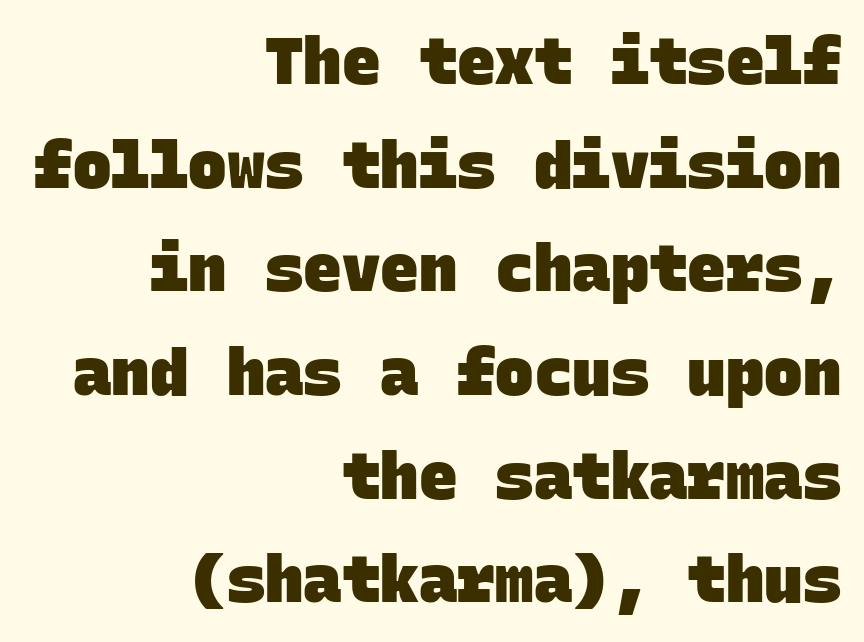
Regarding serifs, this sample does without them. The rows are spaced the way most documents space them. The sample has been set heavy, in full bold. Notice how the passage keeps a crisp vertical edge on the right only.
